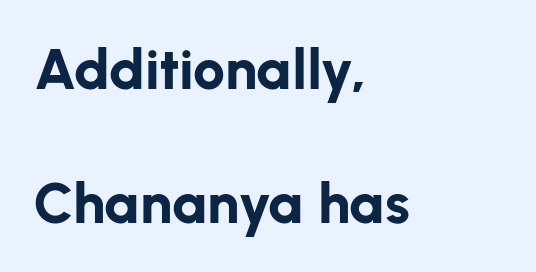
{"serif": "no", "italic": "no", "bold": "yes", "weight": "bold", "width": "normal", "stroke_contrast": "low", "x_height": "medium", "monospaced": "no", "underline": "no", "align": "left", "line_spacing": "loose", "line_spacing_ratio": 2.35, "letter_spacing": "normal", "letter_spacing_em": 0.0, "glyph_px": 57}
